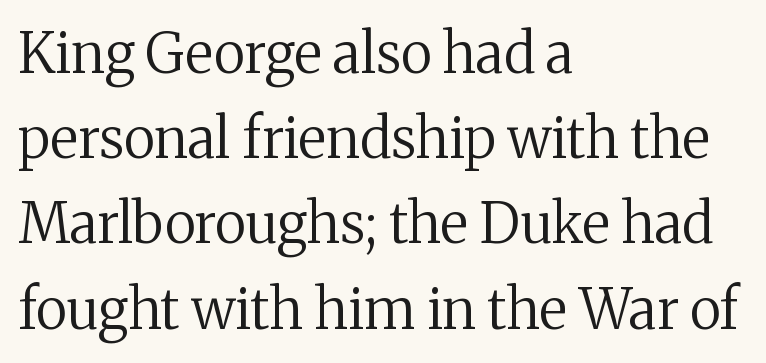
Successive baselines arrive at the customary interval. Teacher's note: observe the even left margin — that is flush-left alignment. Every character sits straight up, as roman type does. Is the letter spacing exaggerated? No — it looks like the ordinary default. Weight: in the light-to-regular range. Look at the bottom of the vertical strokes: they flare into serifs here.
